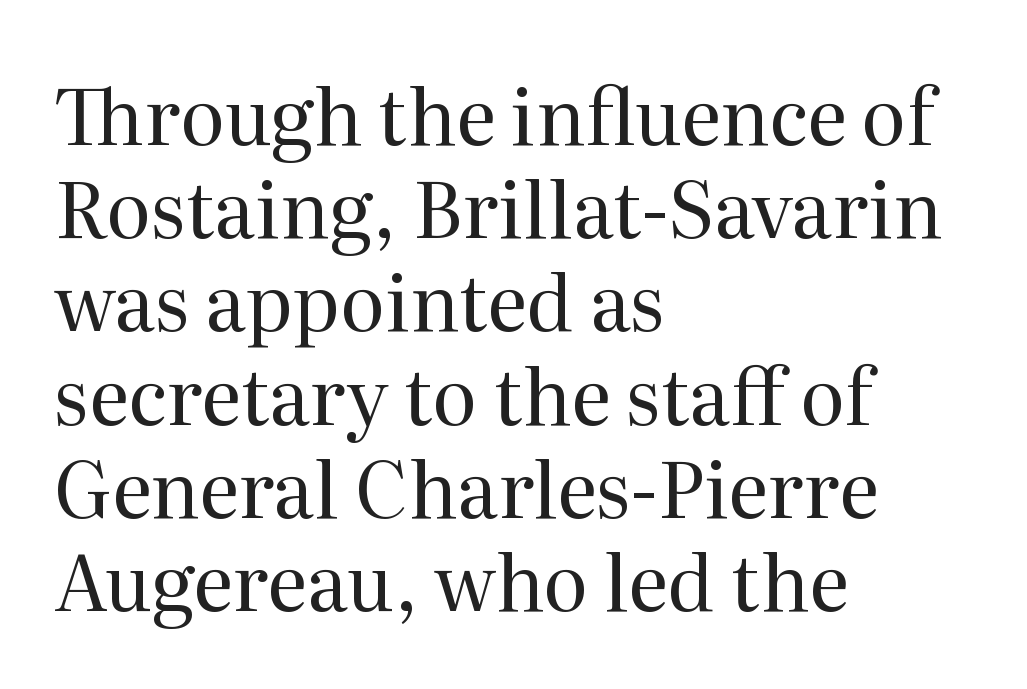
{"serif": "yes", "italic": "no", "bold": "no", "weight": "regular", "width": "normal", "stroke_contrast": "medium", "x_height": "medium", "monospaced": "no", "underline": "no", "align": "left", "line_spacing_ratio": 1.21, "letter_spacing": "normal", "letter_spacing_em": 0.0, "glyph_px": 77}
